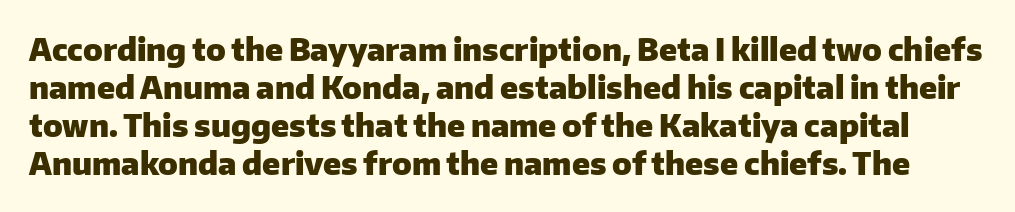
{"serif": "no", "italic": "no", "bold": "yes", "weight": "heavy", "width": "normal", "stroke_contrast": "low", "x_height": "medium", "monospaced": "no", "underline": "no", "line_spacing_ratio": 1.23, "letter_spacing": "normal", "letter_spacing_em": 0.0, "glyph_px": 31}
